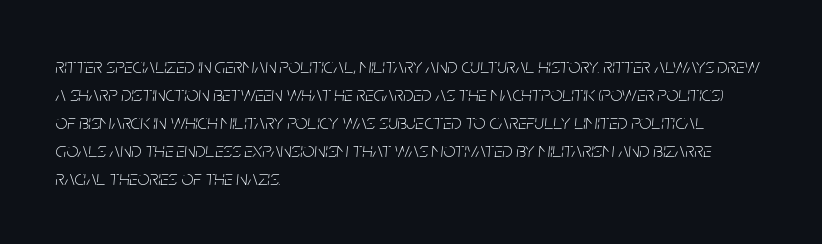
{"italic": "yes", "lean": "right", "slant_degrees": 5, "bold": "no", "underline": "no", "align": "left", "line_spacing": "normal", "line_spacing_ratio": 1.33, "letter_spacing": "normal", "letter_spacing_em": 0.0, "glyph_px": 21}
